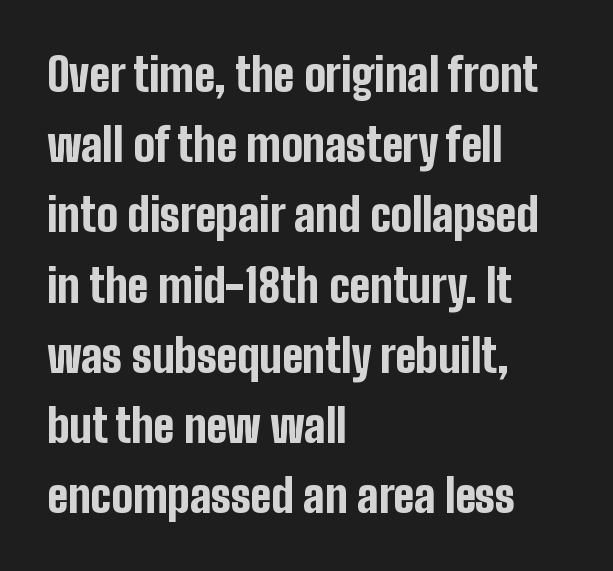
Q: Is the text bold? A: Yes.
Q: Is the text italic (slanted)? A: No, it is upright.
Q: Is the typeface a serif or a sans-serif typeface? A: Sans-serif.
Q: Is the text underlined? A: No.
Q: How is the paragraph aligned? A: Left-aligned.
Q: Is the spacing between letters normal or unusually wide? A: Normal.
Q: Is the spacing between lines tight, normal or loose? A: Normal.
Q: Width (condensed, normal, or wide)? A: Condensed.
Q: Stroke contrast? A: Low.
Q: x-height? A: Medium.
Q: Monospaced? A: No.
